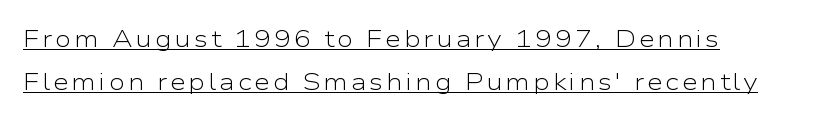
The image shows 23 px text type, upright; set line spacing 1.88x, underlined.
